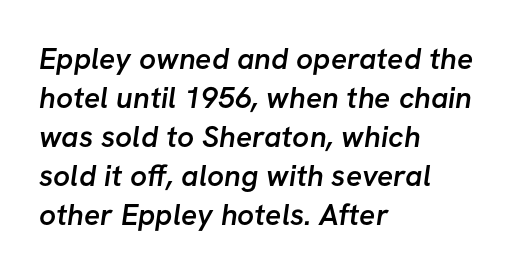
The image shows 30 px semibold sans-serif type; set left-aligned, normal line spacing (1.3x), normal letter spacing, not underlined; low stroke contrast and a medium x-height.
